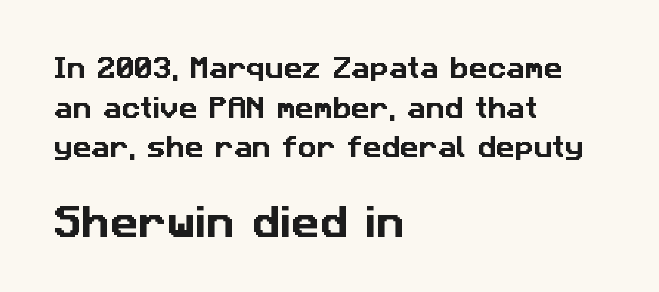
{"serif": "no", "width": "normal", "stroke_contrast": "low", "x_height": "medium", "monospaced": "no", "underline": "no", "align": "left", "line_spacing_ratio": 1.72, "letter_spacing": "normal", "letter_spacing_em": 0.0, "larger_block": "second", "size_ratio": 1.52, "glyph_px": 35}
